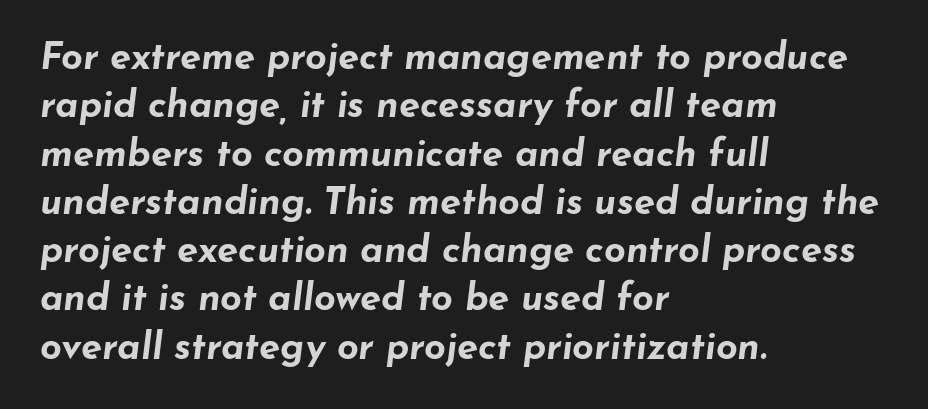
Q: Is the text bold? A: Yes.
Q: Is the text italic (slanted)? A: Yes, it leans right by about 7 degrees.
Q: Is the text underlined? A: No.
Q: How is the paragraph aligned? A: Left-aligned.
Q: Is the spacing between letters normal or unusually wide? A: Normal.
Q: Is the spacing between lines tight, normal or loose? A: Normal.
Q: Width (condensed, normal, or wide)? A: Wide.
Q: Stroke contrast? A: Low.
Q: x-height? A: Small.
Q: Monospaced? A: No.
